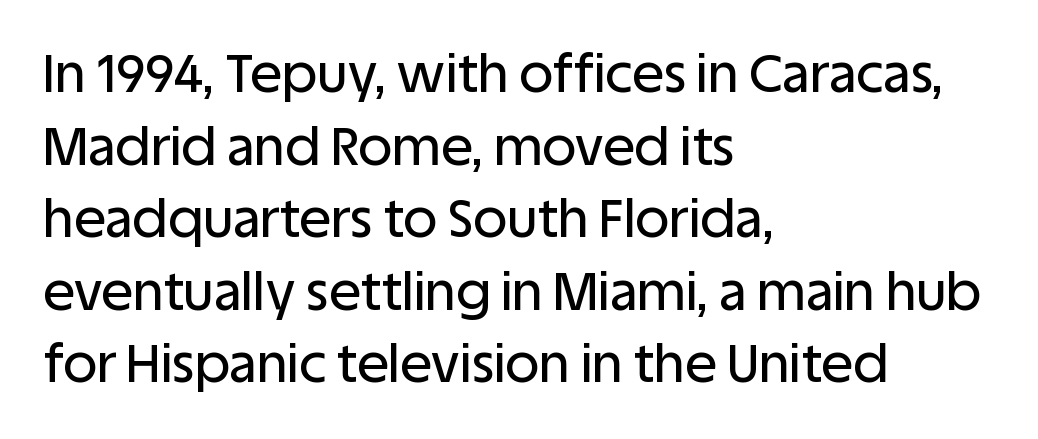
Q: Is the text italic (slanted)? A: No, it is upright.
Q: Is the typeface a serif or a sans-serif typeface? A: Sans-serif.
Q: Is the text underlined? A: No.
Q: How is the paragraph aligned? A: Left-aligned.
Q: Is the spacing between letters normal or unusually wide? A: Normal.
Q: Is the spacing between lines tight, normal or loose? A: Normal.
Q: Width (condensed, normal, or wide)? A: Normal.
Q: Stroke contrast? A: Low.
Q: x-height? A: Large.
Q: Monospaced? A: No.
